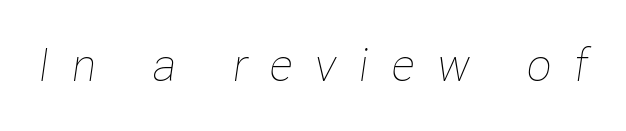
{"italic": "yes", "lean": "right", "slant_degrees": 8, "bold": "no", "weight": "thin", "width": "condensed", "stroke_contrast": "low", "x_height": "medium", "monospaced": "no", "underline": "no", "letter_spacing": "wide", "letter_spacing_em": 0.49, "glyph_px": 46}
